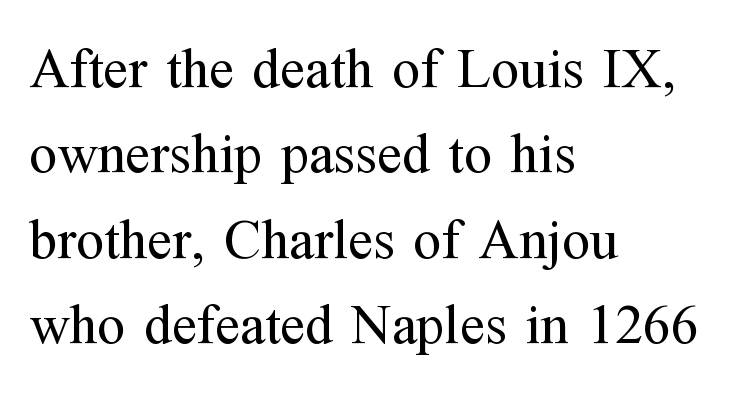
{"serif": "yes", "italic": "no", "bold": "no", "weight": "regular", "width": "normal", "stroke_contrast": "medium", "x_height": "medium", "monospaced": "no", "underline": "no", "align": "left", "line_spacing": "normal", "line_spacing_ratio": 1.5, "letter_spacing": "normal", "letter_spacing_em": 0.0, "glyph_px": 57}
